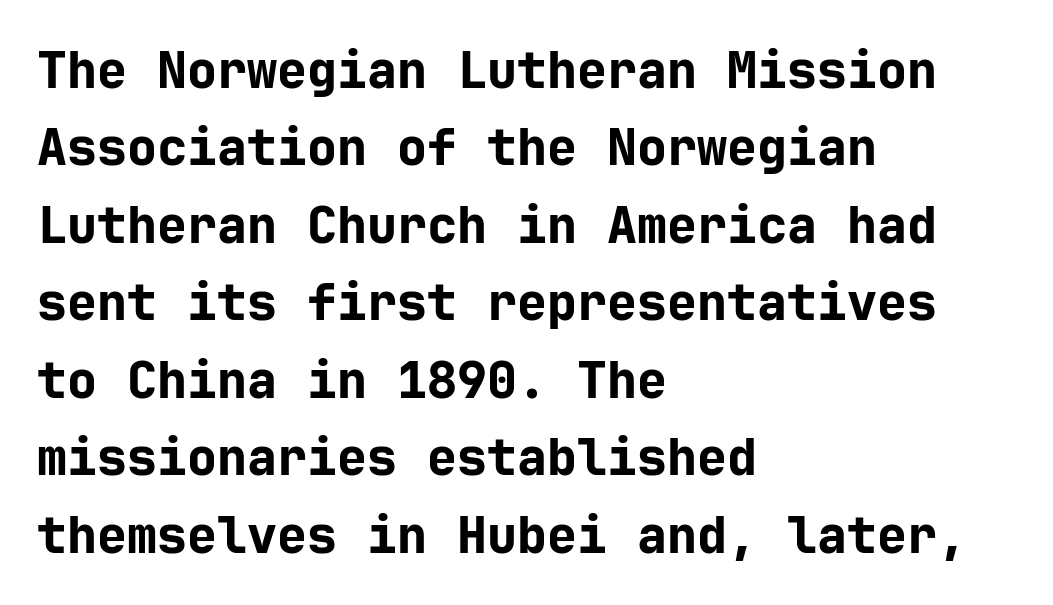
Q: Is the text bold? A: Yes.
Q: Is the text italic (slanted)? A: No, it is upright.
Q: Is the typeface a serif or a sans-serif typeface? A: Sans-serif.
Q: Is the text underlined? A: No.
Q: How is the paragraph aligned? A: Left-aligned.
Q: Is the spacing between letters normal or unusually wide? A: Normal.
Q: Is the spacing between lines tight, normal or loose? A: Normal.
Q: Width (condensed, normal, or wide)? A: Normal.
Q: Stroke contrast? A: Low.
Q: x-height? A: Medium.
